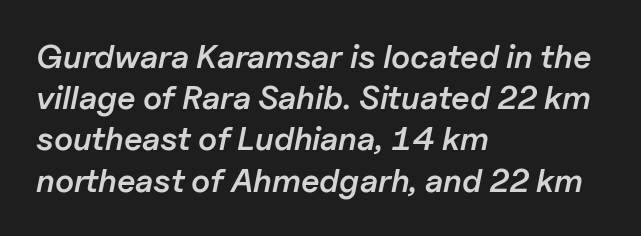
The paragraph has a hard left edge and a soft right edge. Weight: semibold (demi). Honestly, the letter spacing is just normal — you wouldn't notice it. Underline: absent. Varying glyph widths throughout — classic text-font behaviour.
